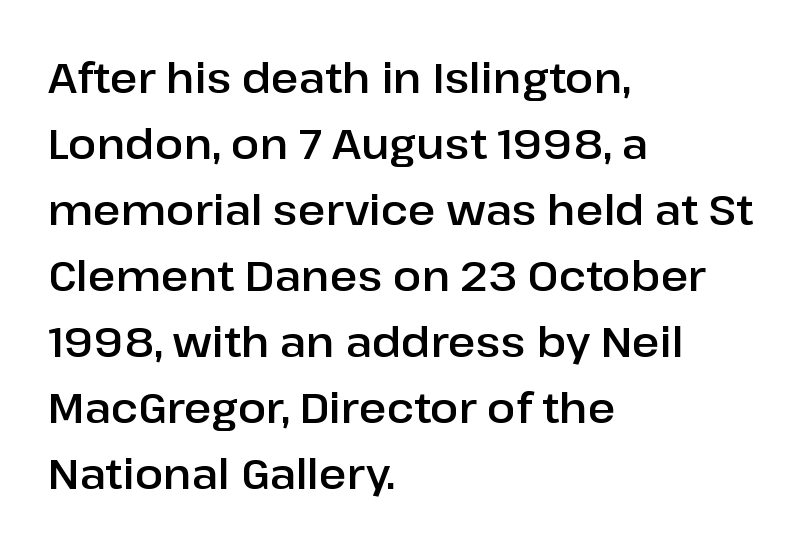
These lines are rendered in a variable-pitch font. The rendering keeps characters at their native spacing. A normal amount of white space separates one row of letters from the next. Are there feet on the stems? There aren't — it's a sans. Does the lettering tilt? It doesn't — this is upright. Underlining? Definitely not there.
